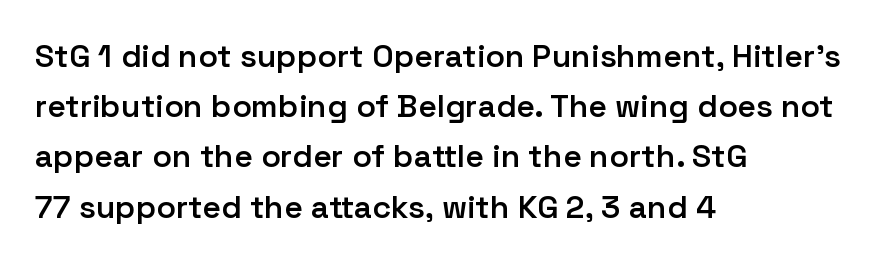
The lettering stays uniformly vertical, giving the passage a roman look. This rendering leaves character spacing at its baseline value. Just letters on the line, the space beneath them empty. Semibold letterforms, between regular and bold. Note: no serifs on the glyphs.
